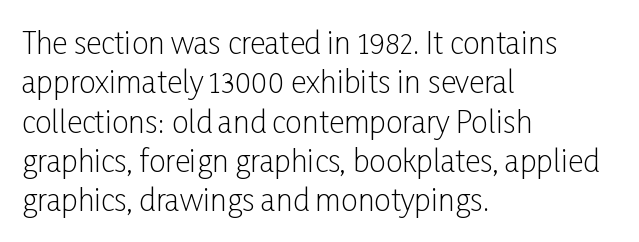
Q: Is the text bold? A: No.
Q: Is the text italic (slanted)? A: No, it is upright.
Q: Is the typeface a serif or a sans-serif typeface? A: Sans-serif.
Q: Is the text underlined? A: No.
Q: How is the paragraph aligned? A: Left-aligned.
Q: Is the spacing between letters normal or unusually wide? A: Normal.
Q: Is the spacing between lines tight, normal or loose? A: Normal.
Q: Width (condensed, normal, or wide)? A: Condensed.
Q: Stroke contrast? A: Low.
Q: x-height? A: Medium.
Q: Monospaced? A: No.
